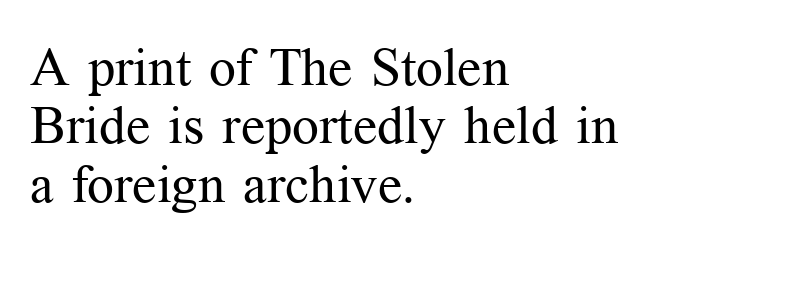
The letterforms sit shoulder to shoulder at normal distance. Each row of text sits above clean, open space. The strokes are not fattened; the text isn't bold. These lines are composed in type with serifs. The type sits square on the baseline with zero lean.
